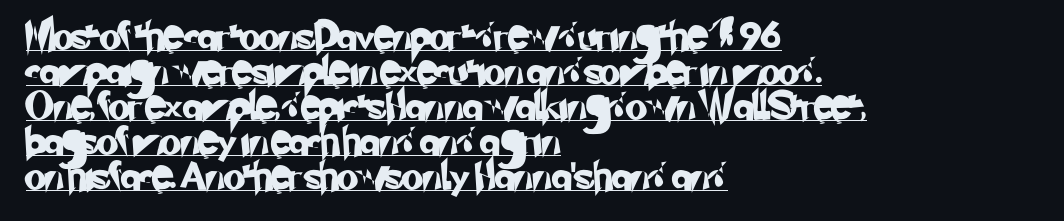
Q: Is the typeface a serif or a sans-serif typeface? A: Sans-serif.
Q: Is the text underlined? A: Yes.
Q: How is the paragraph aligned? A: Left-aligned.
Q: Is the spacing between letters normal or unusually wide? A: Normal.
Q: Is the spacing between lines tight, normal or loose? A: Normal.
Q: Width (condensed, normal, or wide)? A: Normal.
Q: Stroke contrast? A: Low.
Q: x-height? A: Small.
Q: Monospaced? A: No.
